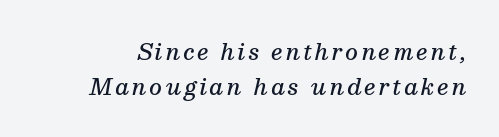
Each new line begins a customary step beneath the previous one. The font is running at a semibold setting, under full bold. Words float on clear page, feet unadorned. There's an unmistakable incline to the writing here.
